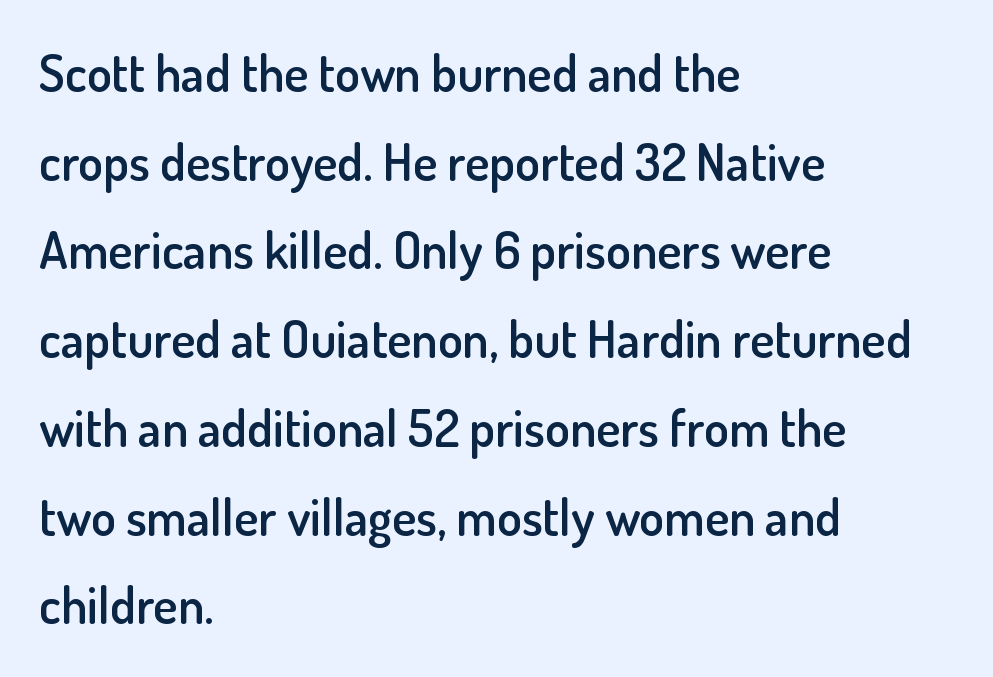
Q: Is the text bold? A: Semi-bold.
Q: Is the text italic (slanted)? A: No, it is upright.
Q: Is the typeface a serif or a sans-serif typeface? A: Sans-serif.
Q: Is the text underlined? A: No.
Q: How is the paragraph aligned? A: Left-aligned.
Q: Is the spacing between letters normal or unusually wide? A: Normal.
Q: Width (condensed, normal, or wide)? A: Normal.
Q: Stroke contrast? A: Low.
Q: x-height? A: Small.
Q: Monospaced? A: No.
